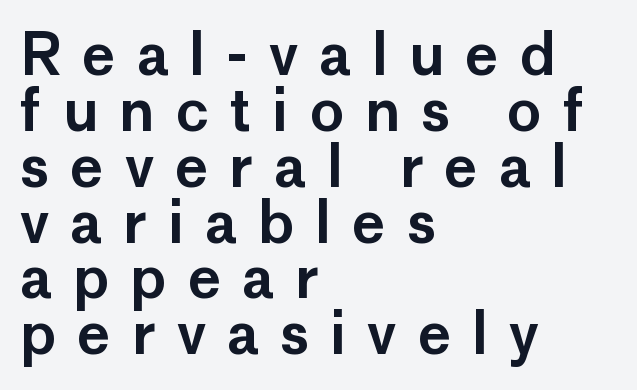
The characters display no serif detailing; their extremities are plain. How are the letters spaced? Widely, with obvious added tracking. Is there any slant? The stems are plumb. The glyphs are unaccompanied by any horizontal stroke below them. Casual observation: everything's shoved over to the left. What's the leading like? Squeezed, with rows nearly overlapping.
